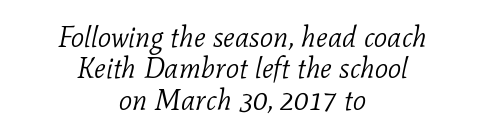
Q: Is the text bold? A: No.
Q: Is the text italic (slanted)? A: Yes, it leans right by about 11 degrees.
Q: Is the typeface a serif or a sans-serif typeface? A: Serif.
Q: Is the text underlined? A: No.
Q: How is the paragraph aligned? A: Centered.
Q: Is the spacing between letters normal or unusually wide? A: Normal.
Q: Is the spacing between lines tight, normal or loose? A: Tight.
Q: Width (condensed, normal, or wide)? A: Normal.
Q: Stroke contrast? A: Low.
Q: x-height? A: Medium.
Q: Monospaced? A: No.
